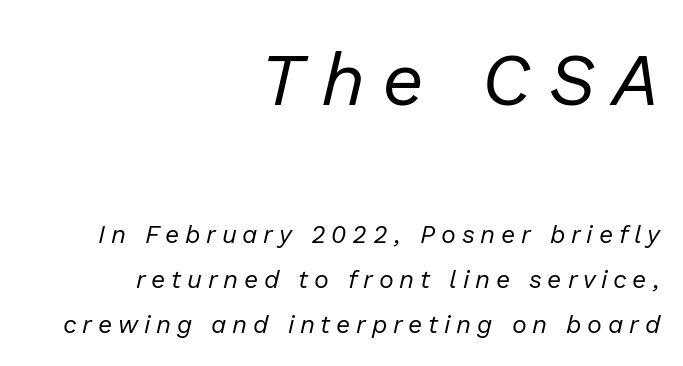
The image shows 74 px regular-weight type, italic (leaning right); set right-aligned, line spacing 1.8x, unusually wide letter spacing (+0.23 em), not underlined; the first (top) block is 2.96x larger; low stroke contrast and a medium x-height.
